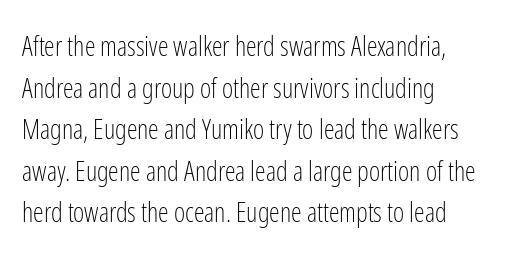
Q: Is the text bold? A: No.
Q: Is the text italic (slanted)? A: No, it is upright.
Q: Is the text underlined? A: No.
Q: How is the paragraph aligned? A: Left-aligned.
Q: Is the spacing between letters normal or unusually wide? A: Normal.
Q: Is the spacing between lines tight, normal or loose? A: Normal.
